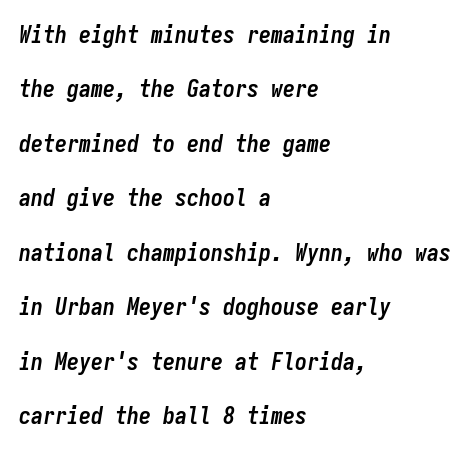
The image shows 24 px bold type, italic (leaning right); set left-aligned, loose line spacing (2.27x), normal letter spacing, not underlined.
